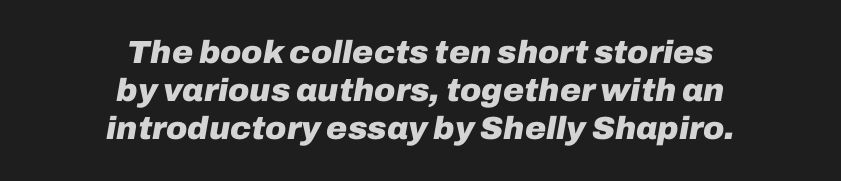
Q: Is the text bold? A: Yes.
Q: Is the text italic (slanted)? A: Yes, it leans right by about 10 degrees.
Q: Is the text underlined? A: No.
Q: How is the paragraph aligned? A: Centered.
Q: Is the spacing between letters normal or unusually wide? A: Normal.
Q: Width (condensed, normal, or wide)? A: Normal.
Q: Stroke contrast? A: Low.
Q: x-height? A: Medium.
Q: Monospaced? A: No.
